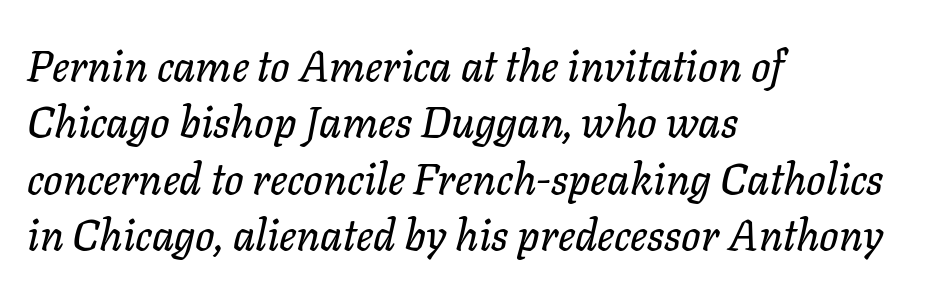
Any mark beneath the type? The region is blank. Notice how descenders clear the ascenders below comfortably — that's standard leading. Horizontally, the lines are justified to the leading edge only. Characters follow at the spacing the type designer built in.
